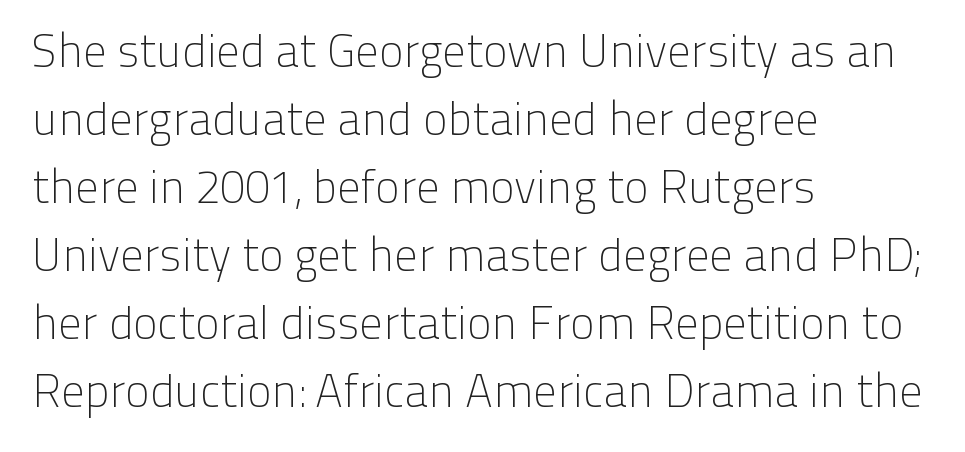
{"serif": "no", "italic": "no", "bold": "no", "weight": "light", "width": "normal", "stroke_contrast": "low", "x_height": "medium", "monospaced": "no", "underline": "no", "align": "left", "line_spacing": "normal", "line_spacing_ratio": 1.48, "letter_spacing": "normal", "letter_spacing_em": 0.0, "glyph_px": 46}
